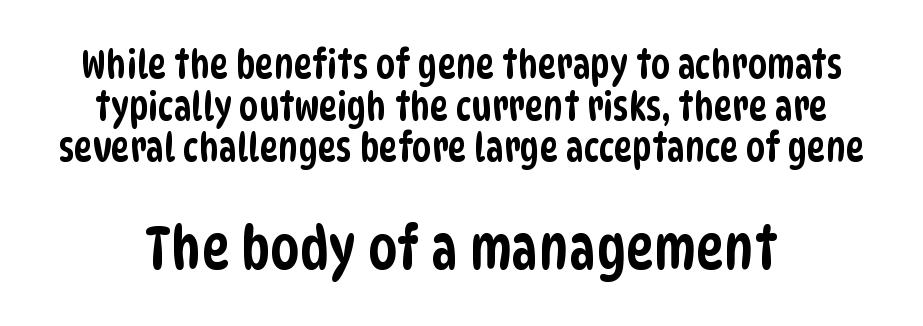
Spacing verdict: proportional, widths tailored to each character. Quick note: underline off. Serifs: no, the terminals of the letterforms are clean. Reading top to bottom, the characters get bigger at the block break.
